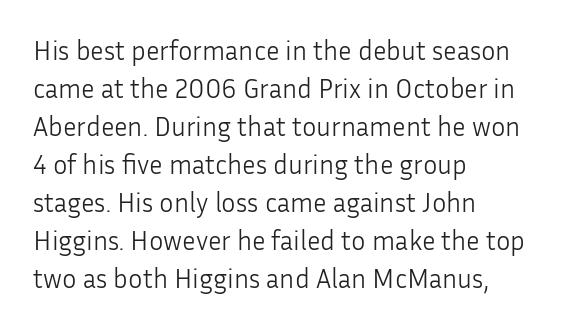
Q: Is the text bold? A: No.
Q: Is the text italic (slanted)? A: No, it is upright.
Q: Is the text underlined? A: No.
Q: How is the paragraph aligned? A: Left-aligned.
Q: Is the spacing between letters normal or unusually wide? A: Normal.
Q: Is the spacing between lines tight, normal or loose? A: Normal.
